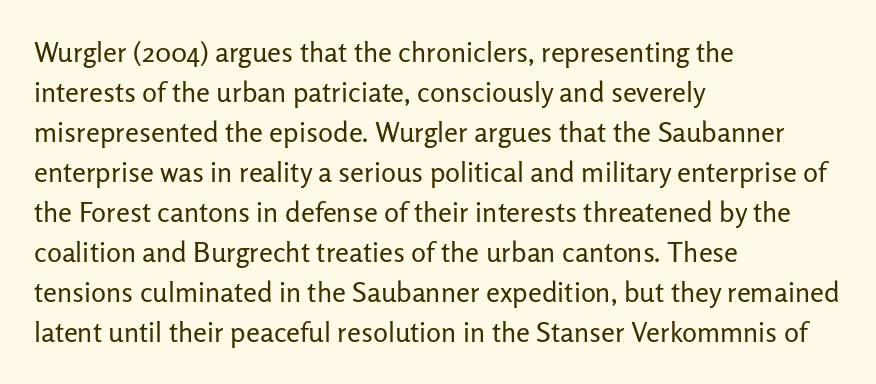
{"serif": "no", "italic": "no", "bold": "no", "weight": "regular", "width": "normal", "stroke_contrast": "low", "x_height": "medium", "monospaced": "no", "underline": "no", "align": "left", "line_spacing": "normal", "line_spacing_ratio": 1.43, "letter_spacing": "normal", "letter_spacing_em": 0.0, "glyph_px": 28}
